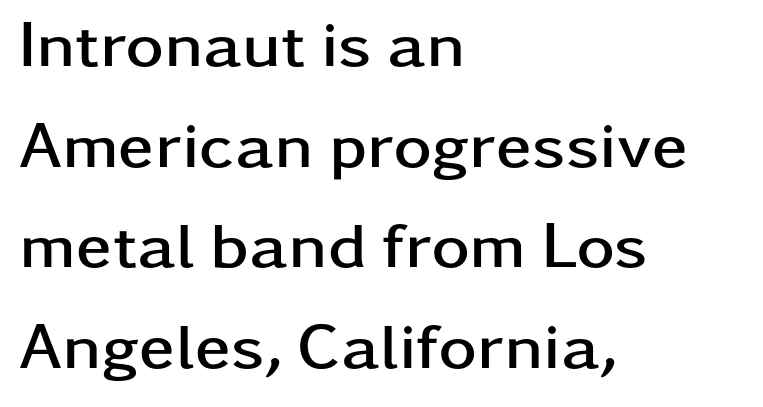
The image shows 65 px semibold, wide sans-serif type, upright; set left-aligned, normal line spacing (1.55x), normal letter spacing, not underlined; low stroke contrast and a medium x-height.
